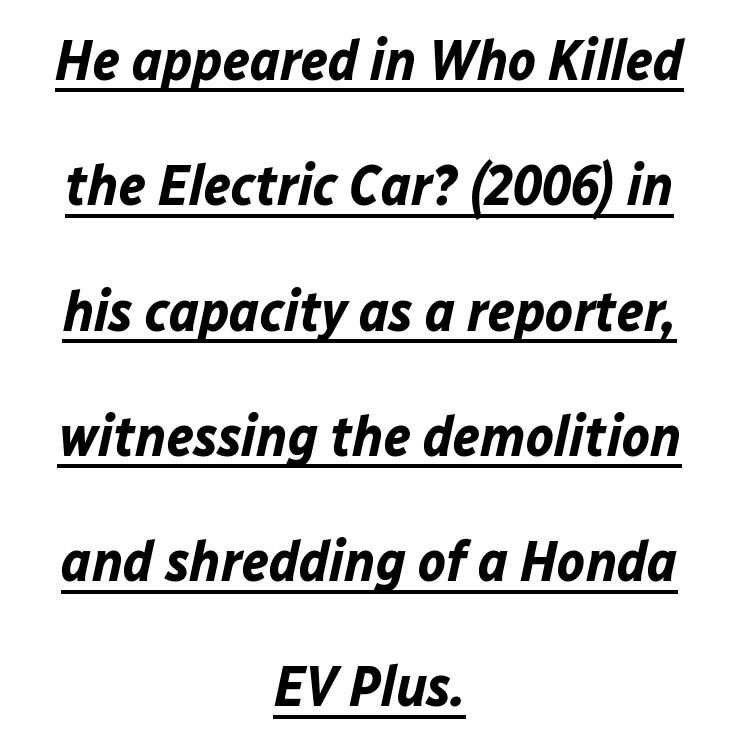
The image shows 58 px bold type, italic (leaning right); set centered, loose line spacing (2.16x), normal letter spacing, underlined; low stroke contrast and a medium x-height.
